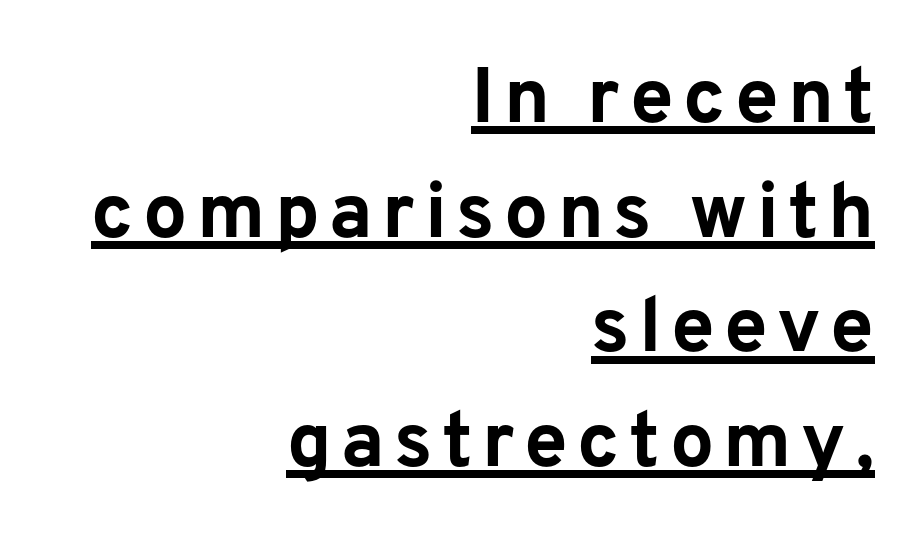
{"serif": "no", "italic": "no", "bold": "yes", "weight": "bold", "width": "normal", "stroke_contrast": "low", "x_height": "medium", "monospaced": "no", "underline": "yes", "align": "right", "line_spacing": "normal", "line_spacing_ratio": 1.47, "glyph_px": 78}
